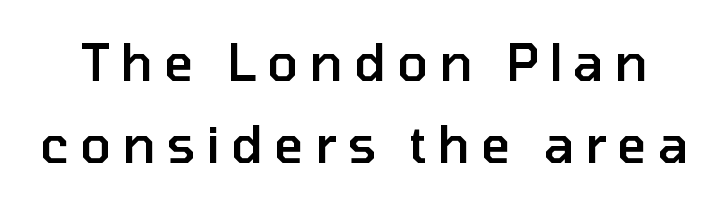
The image shows 51 px semibold sans-serif type, upright; set normal line spacing (1.61x), unusually wide letter spacing (+0.21 em), not underlined; low stroke contrast and a medium x-height.
